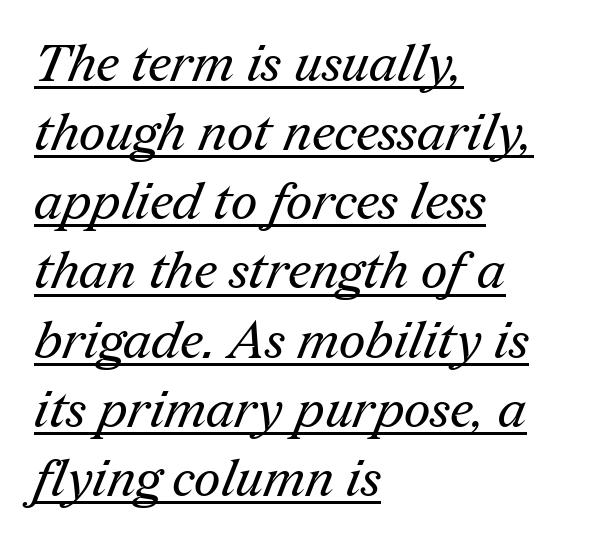
{"serif": "yes", "bold": "no", "weight": "regular", "width": "normal", "stroke_contrast": "medium", "x_height": "medium", "monospaced": "no", "underline": "yes", "align": "left", "line_spacing": "normal", "line_spacing_ratio": 1.33, "letter_spacing": "normal", "letter_spacing_em": 0.0, "glyph_px": 52}
